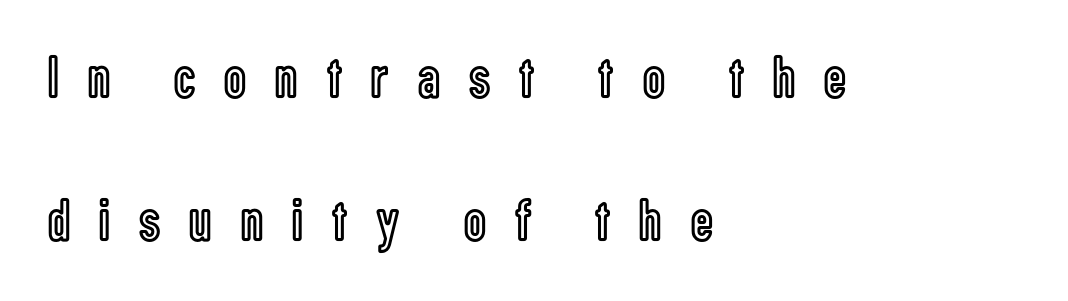
Bare-footed words on every line. Each line starts at the same left margin while the right side varies. Short note: letters widely spaced. You can tell it's not italic because the verticals are truly vertical.
